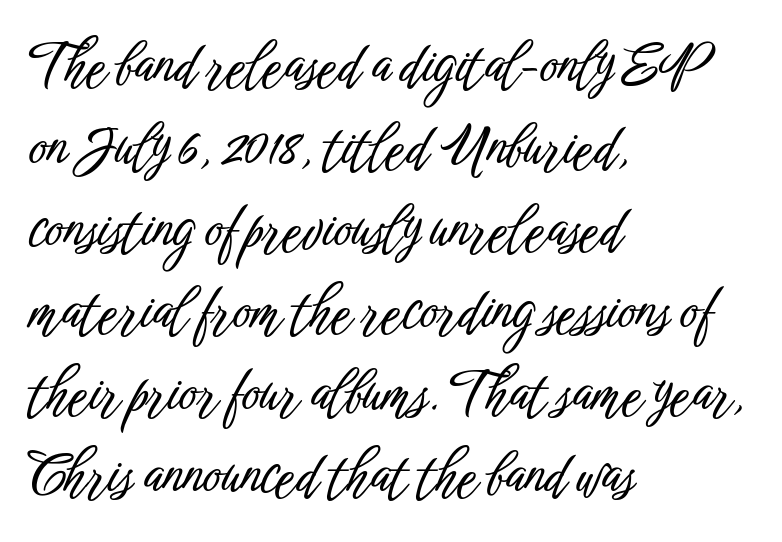
The image shows 55 px condensed sans-serif type; set left-aligned, normal line spacing (1.49x), normal letter spacing, not underlined; low stroke contrast and a medium x-height.
